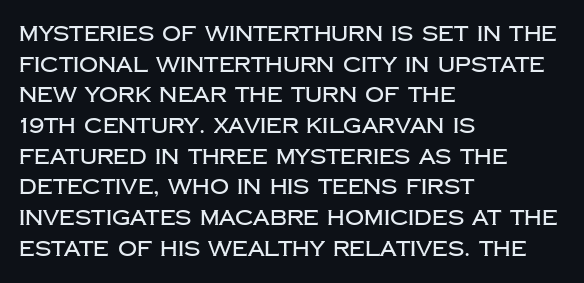
Style check: upright. Quick note: interline space is typical. This sample uses plain, unmodified letter spacing. In CSS terms this would be text-align: left.
